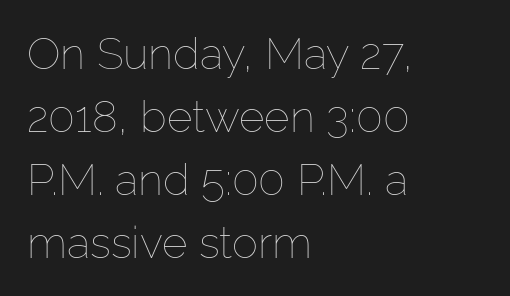
Q: Is the text bold? A: No.
Q: Is the text italic (slanted)? A: No, it is upright.
Q: Is the text underlined? A: No.
Q: How is the paragraph aligned? A: Left-aligned.
Q: Is the spacing between letters normal or unusually wide? A: Normal.
Q: Is the spacing between lines tight, normal or loose? A: Normal.
Q: Width (condensed, normal, or wide)? A: Normal.
Q: Stroke contrast? A: Low.
Q: x-height? A: Medium.
Q: Monospaced? A: No.
